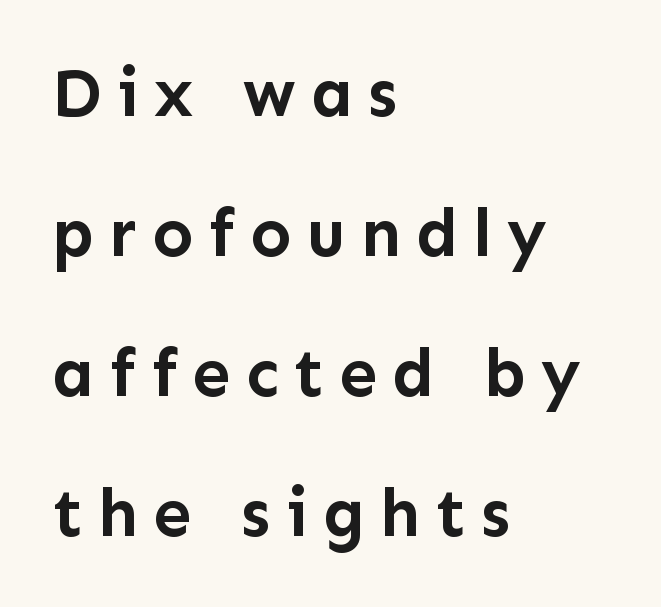
This is sans-serif lettering, the kind often seen on screens and signage. Posture: vertical. Varying glyph widths throughout — classic text-font behaviour. Strokes here are thick enough to call this a true bold. The specimen omits any rule beneath the text block's lines. This sample uses expanded letter spacing, leaving extra air between glyphs.
